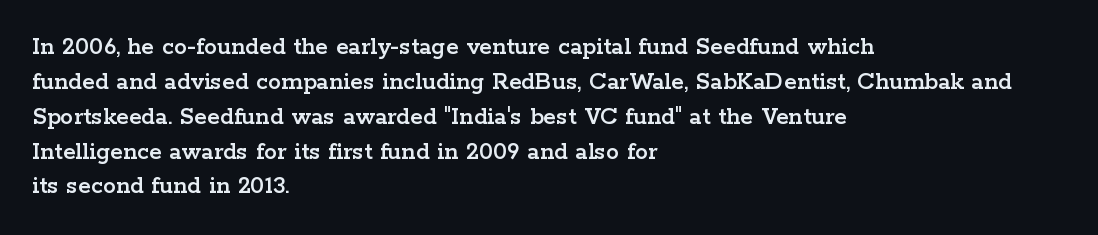
The letters stand straight up with perfectly vertical stems. Anything drawn beneath the words? Only blank space. Vertical spacing — default. Short note: letters normally spaced. Leftover space on each line is placed entirely after the last word.
